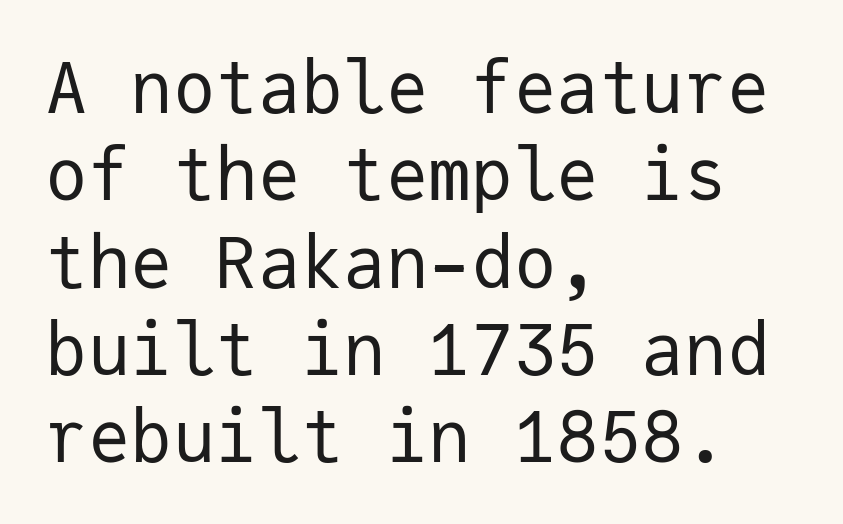
{"serif": "no", "italic": "no", "bold": "no", "weight": "regular", "width": "normal", "stroke_contrast": "low", "x_height": "medium", "monospaced": "yes", "underline": "no", "align": "left", "line_spacing_ratio": 1.23, "letter_spacing": "normal", "letter_spacing_em": 0.0, "glyph_px": 71}
